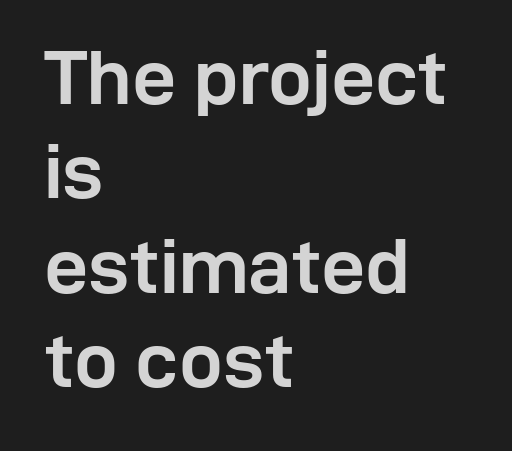
Look at the bottom of the vertical strokes: they stop flat, with no serifs. You could call the tracking neutral — neither tight nor loose. The passage is arranged the way most books set body copy — flush left. You could not count columns in this text — the font is proportionally spaced. You'd pick this weight for a headline — it's a proper bold.
